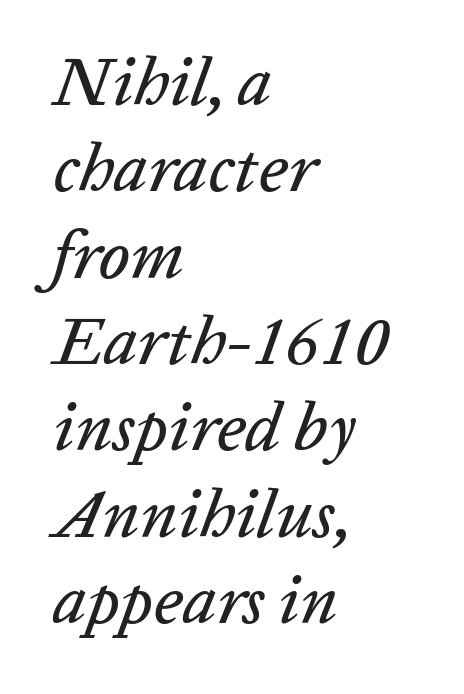
The image shows 68 px text type, italic (leaning right); set left-aligned, normal line spacing (1.27x), normal letter spacing, not underlined; low stroke contrast and a medium x-height.
